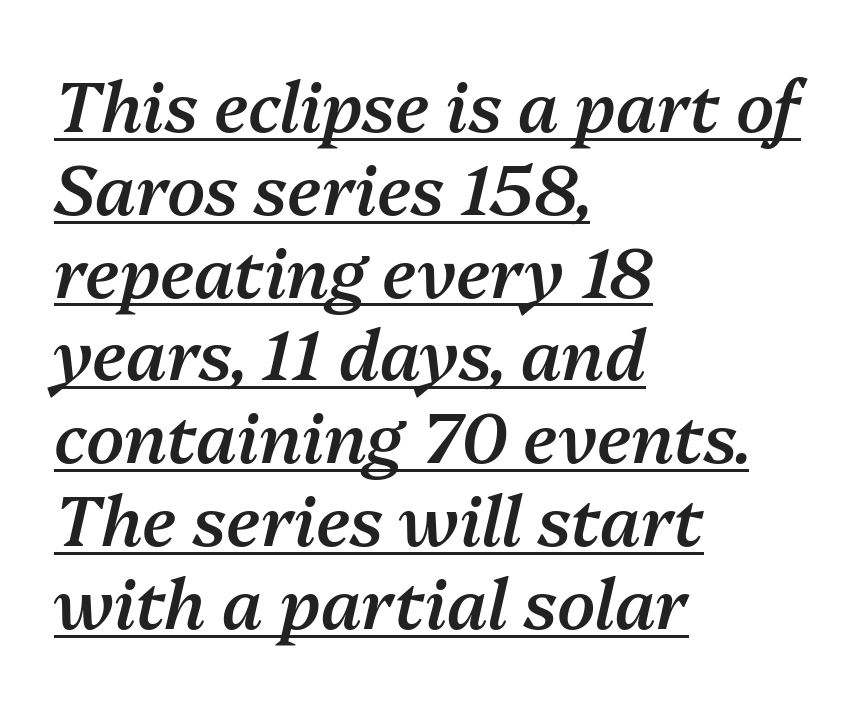
The image shows 69 px semibold type, italic (leaning right); set left-aligned, line spacing 1.2x, normal letter spacing, underlined; medium stroke contrast and a medium x-height.
